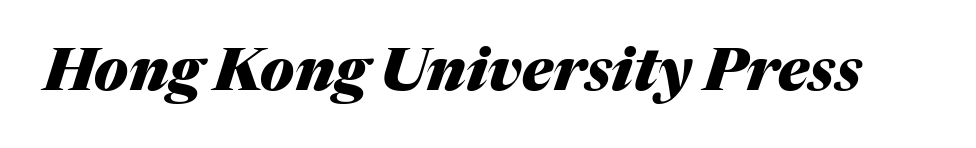
The words here are not underlined. Its strokes are broad and dark, the hallmark of bold type. Looks like regular typesetting: each glyph gets only the width it needs. If you drew a line through each stem, it would be angled.
